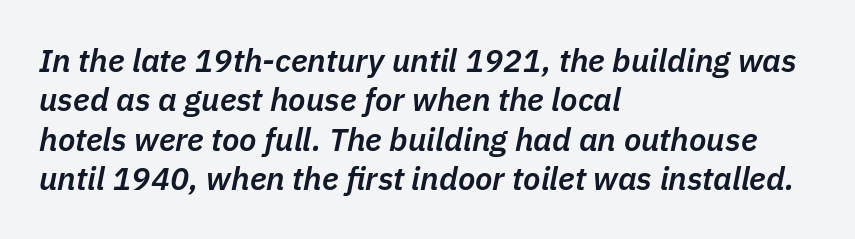
The image shows 32 px semibold type, italic (leaning right); set left-aligned, line spacing 1.23x, normal letter spacing, not underlined; low stroke contrast and a medium x-height.
